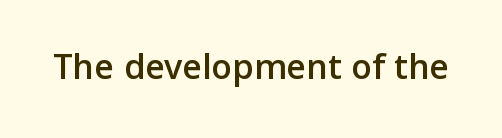
The image shows 38 px sans-serif type, upright; set normal letter spacing, not underlined; low stroke contrast and a medium x-height.
